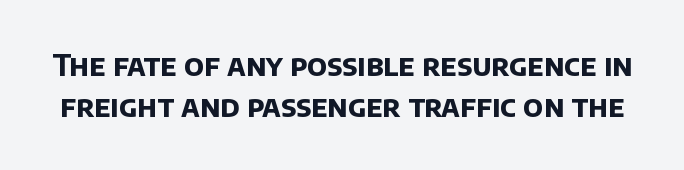
{"serif": "no", "bold": "yes", "weight": "bold", "width": "normal", "stroke_contrast": "low", "x_height": "large", "monospaced": "no", "underline": "no", "line_spacing": "normal", "line_spacing_ratio": 1.4, "letter_spacing": "normal", "letter_spacing_em": 0.0, "glyph_px": 29}
